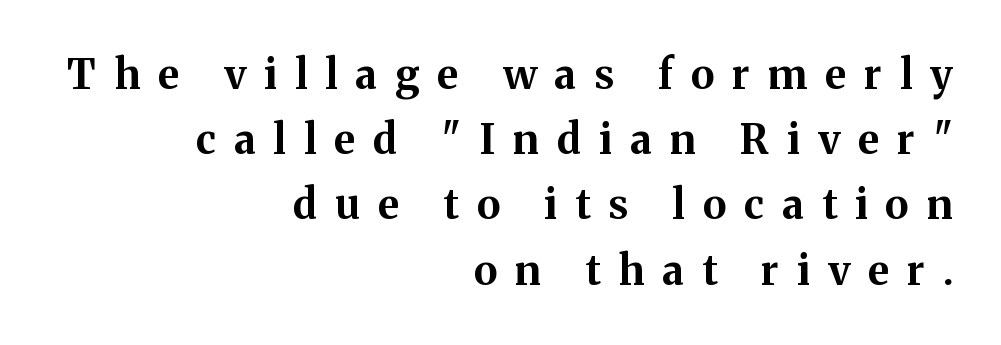
What's the leading like? Ordinary, nothing unusual. Think of a printed novel: that variable character pitch is what you see here. Heavy, bold letterforms. Tracking value appears strongly positive — letters spread wide. Rendered with straight, roman letterforms. Leftover space on each line is placed entirely before the opening word.
